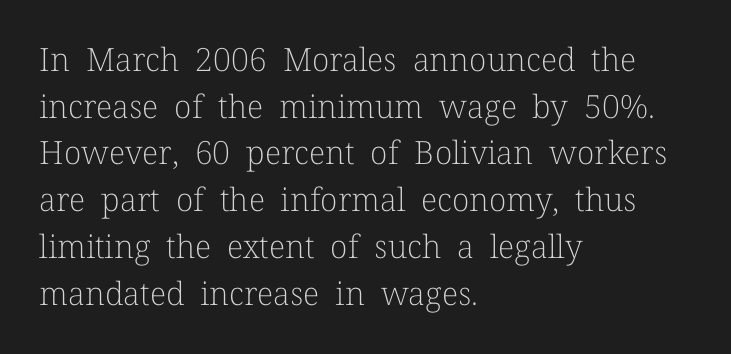
{"serif": "yes", "italic": "no", "bold": "no", "weight": "light", "width": "normal", "stroke_contrast": "low", "x_height": "medium", "monospaced": "no", "underline": "no", "align": "left", "line_spacing": "normal", "line_spacing_ratio": 1.46, "letter_spacing": "normal", "letter_spacing_em": 0.0, "glyph_px": 32}
